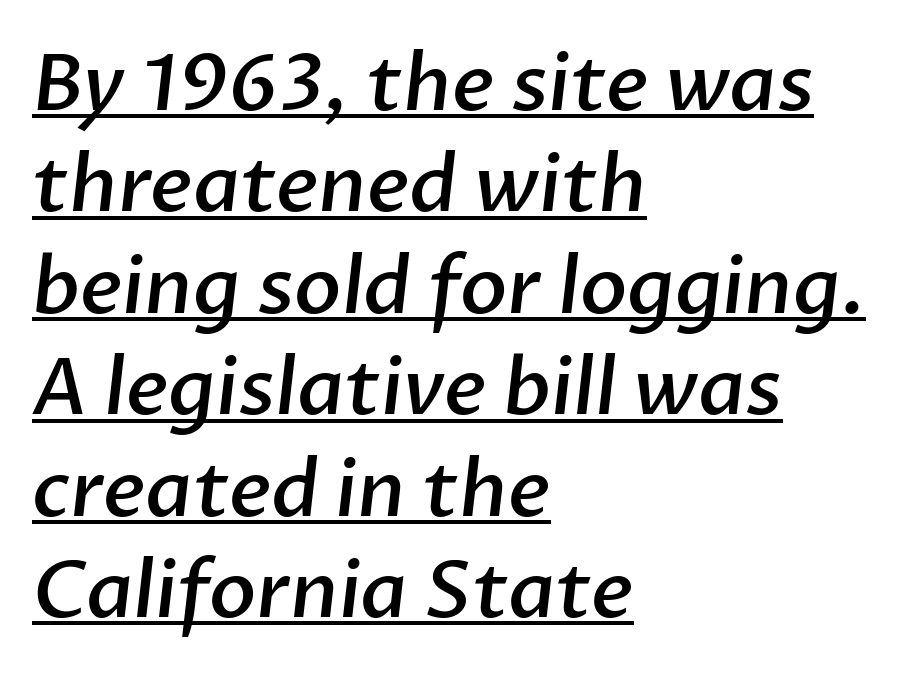
Semibold letterforms, between regular and bold. The ragged edge is on the right, which tells us the setting is flush left. Regarding serifs, this sample does without them. Beneath each row of characters lies a ruled line.
